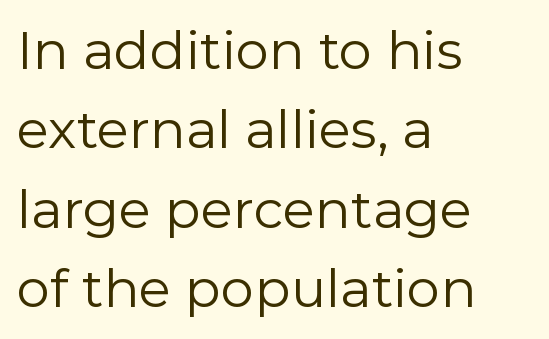
Q: Is the text bold? A: No.
Q: Is the text italic (slanted)? A: No, it is upright.
Q: Is the typeface a serif or a sans-serif typeface? A: Sans-serif.
Q: Is the text underlined? A: No.
Q: How is the paragraph aligned? A: Left-aligned.
Q: Is the spacing between letters normal or unusually wide? A: Normal.
Q: Is the spacing between lines tight, normal or loose? A: Normal.
Q: Width (condensed, normal, or wide)? A: Normal.
Q: Stroke contrast? A: Low.
Q: x-height? A: Medium.
Q: Monospaced? A: No.
